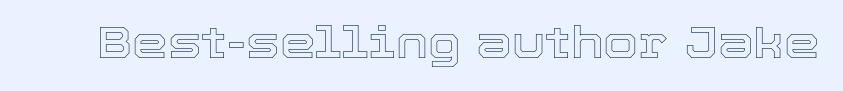
Default kerning and tracking; the words read as compact shapes. The passage shown is typed in a proportional face where columns would drift. This rendering features lettering with no underline. The typography opts for an upright posture over an oblique one.
